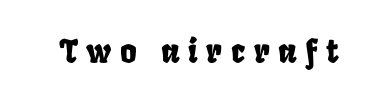
Think of a printed novel: that variable character pitch is what you see here. The glyphs are unaccompanied by any horizontal stroke below them. Compared with typical body copy, the letter spacing here is much looser.
